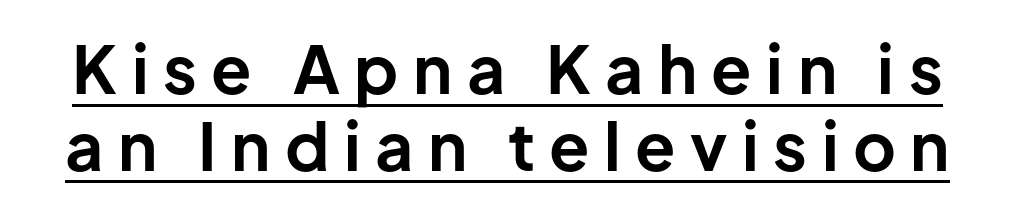
{"serif": "no", "italic": "no", "bold": "yes", "weight": "bold", "width": "normal", "stroke_contrast": "low", "x_height": "medium", "monospaced": "no", "underline": "yes", "line_spacing_ratio": 1.16, "letter_spacing": "wide", "letter_spacing_em": 0.22, "glyph_px": 66}
